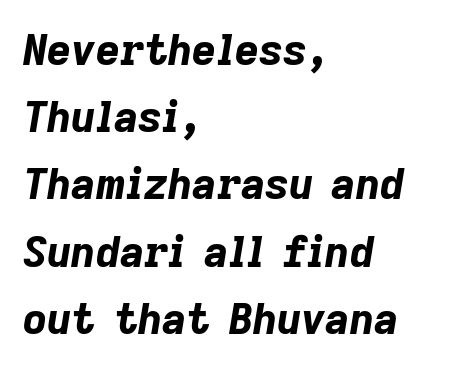
Q: Is the text bold? A: Yes.
Q: Is the text italic (slanted)? A: Yes, it leans right by about 9 degrees.
Q: Is the text underlined? A: No.
Q: How is the paragraph aligned? A: Left-aligned.
Q: Is the spacing between letters normal or unusually wide? A: Normal.
Q: Is the spacing between lines tight, normal or loose? A: Normal.
Q: Width (condensed, normal, or wide)? A: Normal.
Q: Stroke contrast? A: Low.
Q: x-height? A: Medium.
Q: Monospaced? A: No.
